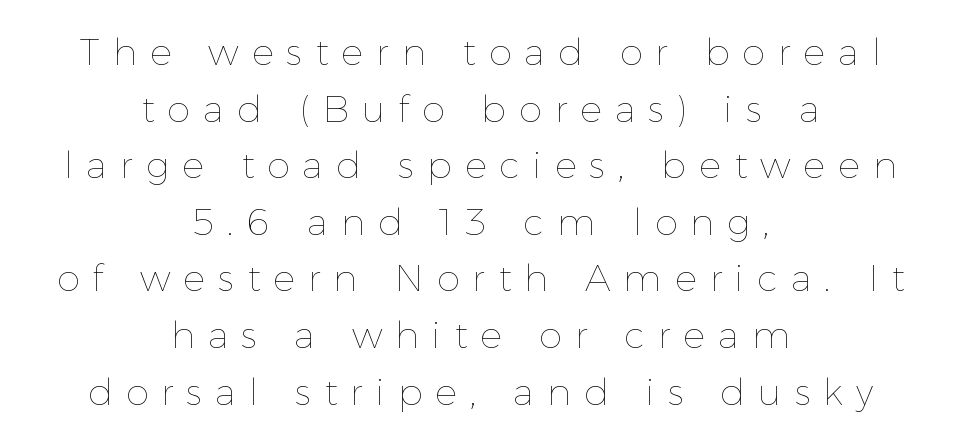
The image shows 37 px thin type, upright; set centered, normal line spacing (1.53x), unusually wide letter spacing (+0.35 em), not underlined; a medium x-height.
